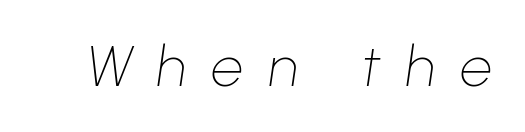
Q: Is the text bold? A: No.
Q: Is the text italic (slanted)? A: Yes, it leans right by about 8 degrees.
Q: Is the text underlined? A: No.
Q: Is the spacing between letters normal or unusually wide? A: Unusually wide.
Q: Width (condensed, normal, or wide)? A: Normal.
Q: Stroke contrast? A: Low.
Q: x-height? A: Medium.
Q: Monospaced? A: No.
